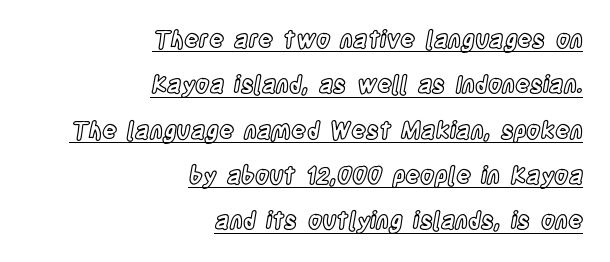
Q: Is the text italic (slanted)? A: Yes.
Q: Is the text underlined? A: Yes.
Q: How is the paragraph aligned? A: Right-aligned.
Q: Is the spacing between letters normal or unusually wide? A: Normal.
Q: Is the spacing between lines tight, normal or loose? A: Loose.
